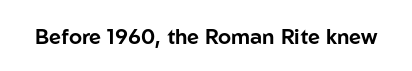
{"italic": "no", "underline": "no", "letter_spacing": "normal", "letter_spacing_em": 0.0, "glyph_px": 21}
